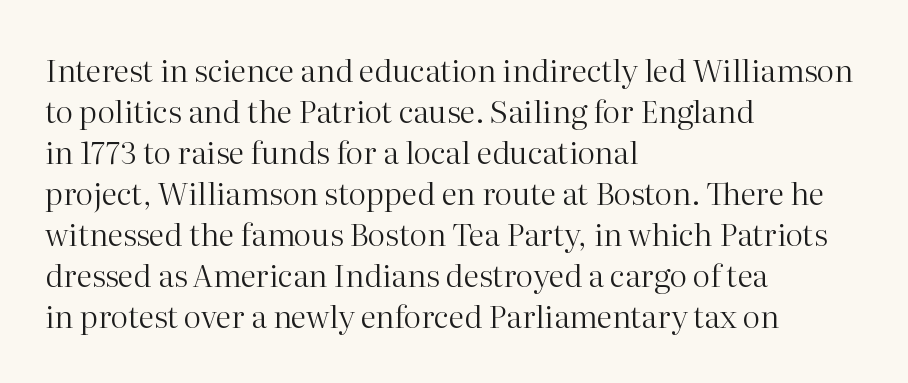
{"serif": "yes", "italic": "no", "bold": "no", "weight": "regular", "width": "normal", "stroke_contrast": "high", "x_height": "medium", "monospaced": "no", "underline": "no", "align": "left", "line_spacing": "normal", "line_spacing_ratio": 1.32, "letter_spacing": "normal", "letter_spacing_em": 0.0, "glyph_px": 31}
